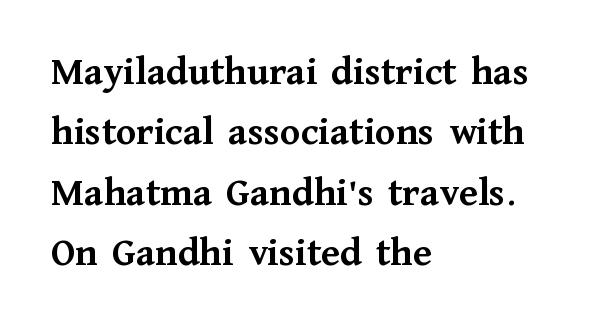
{"serif": "yes", "italic": "no", "bold": "yes", "weight": "semibold", "width": "normal", "stroke_contrast": "medium", "x_height": "medium", "monospaced": "no", "underline": "no", "align": "left", "line_spacing": "normal", "line_spacing_ratio": 1.47, "letter_spacing": "normal", "letter_spacing_em": 0.0, "glyph_px": 41}
